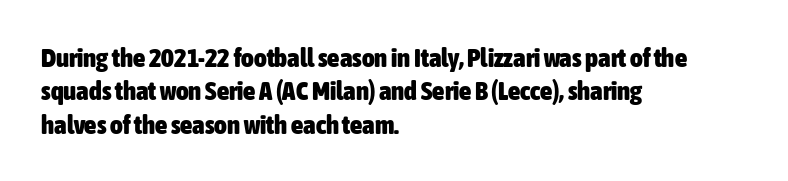
There is no visible air inserted between adjacent glyphs. Compared with a centered layout, this one pins lines to the left instead. The strokes are fattened all the way to bold. A typesetter would mark this as roman, not italic. The words here are not underlined.
